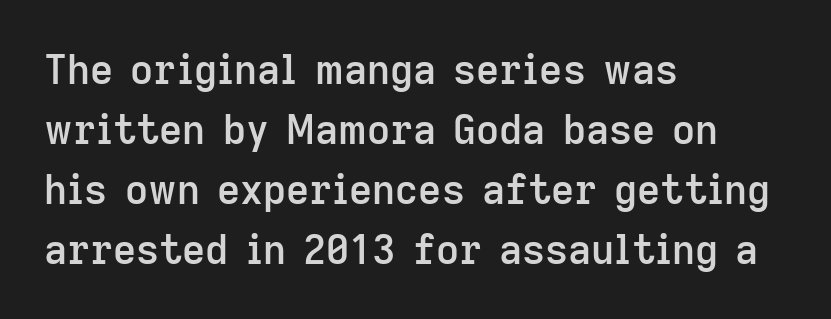
{"serif": "no", "italic": "no", "bold": "semi", "weight": "semibold", "width": "normal", "stroke_contrast": "low", "x_height": "medium", "monospaced": "no", "underline": "no", "align": "left", "line_spacing": "normal", "line_spacing_ratio": 1.5, "letter_spacing": "normal", "letter_spacing_em": 0.0, "glyph_px": 40}
